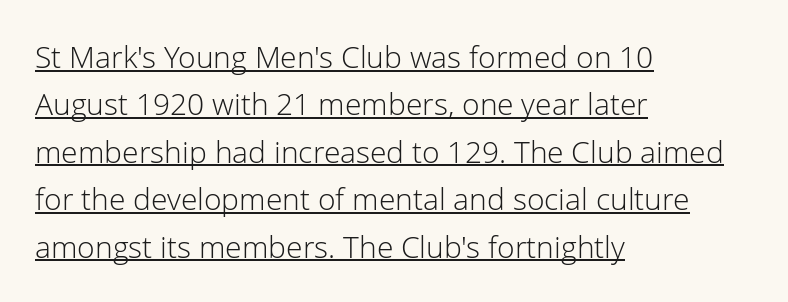
{"serif": "no", "italic": "no", "bold": "no", "weight": "light", "width": "normal", "stroke_contrast": "low", "x_height": "medium", "monospaced": "no", "underline": "yes", "align": "left", "line_spacing": "normal", "line_spacing_ratio": 1.58, "letter_spacing": "normal", "letter_spacing_em": 0.0, "glyph_px": 30}
